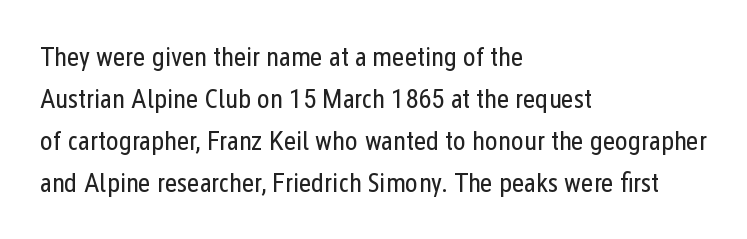
{"italic": "no", "bold": "no", "underline": "no", "align": "left", "line_spacing": "normal", "line_spacing_ratio": 1.55, "letter_spacing": "normal", "letter_spacing_em": 0.0, "glyph_px": 27}
